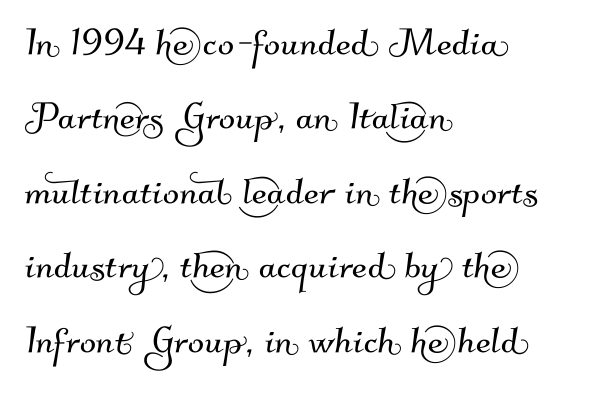
The image shows 48 px sans-serif type; set left-aligned, normal line spacing (1.55x), normal letter spacing, not underlined; medium stroke contrast and a small x-height.
